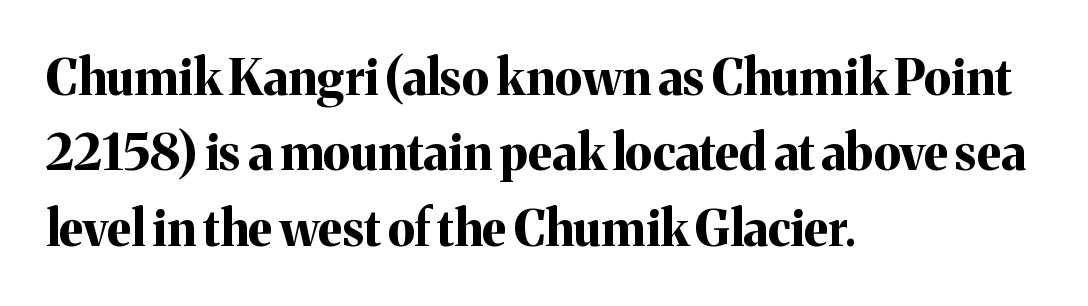
The image shows 49 px bold serif type, upright; set left-aligned, normal line spacing (1.54x), normal letter spacing, not underlined; medium stroke contrast and a medium x-height.
